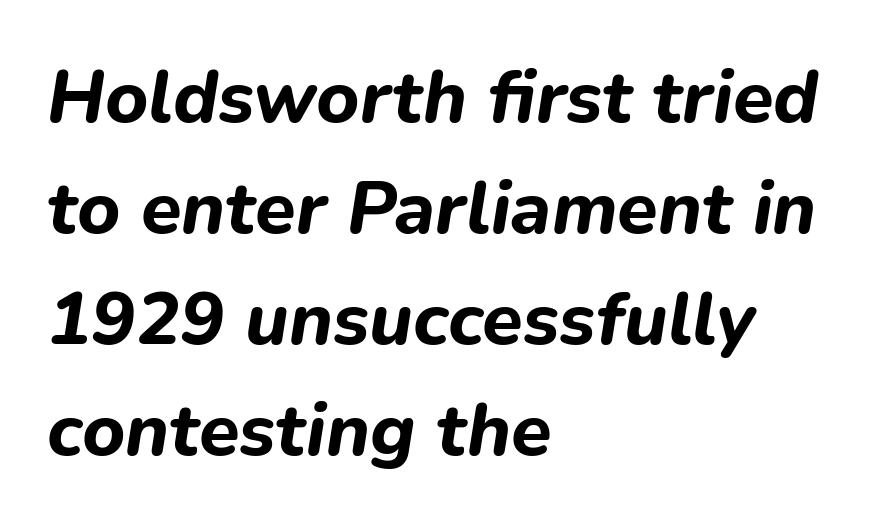
{"italic": "yes", "lean": "right", "slant_degrees": 9, "bold": "yes", "weight": "bold", "width": "normal", "stroke_contrast": "low", "x_height": "medium", "monospaced": "no", "underline": "no", "align": "left", "line_spacing": "normal", "line_spacing_ratio": 1.5, "letter_spacing": "normal", "letter_spacing_em": 0.0, "glyph_px": 74}
